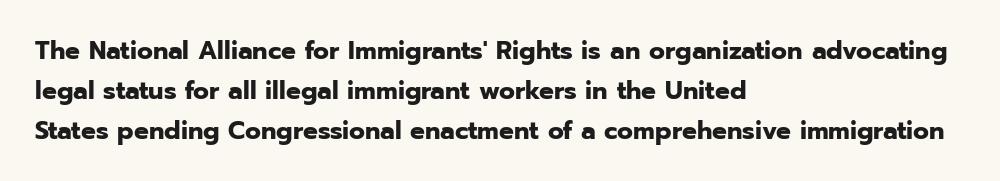
The image shows 26 px bold type, upright; set left-aligned, normal line spacing (1.53x), normal letter spacing, not underlined.
